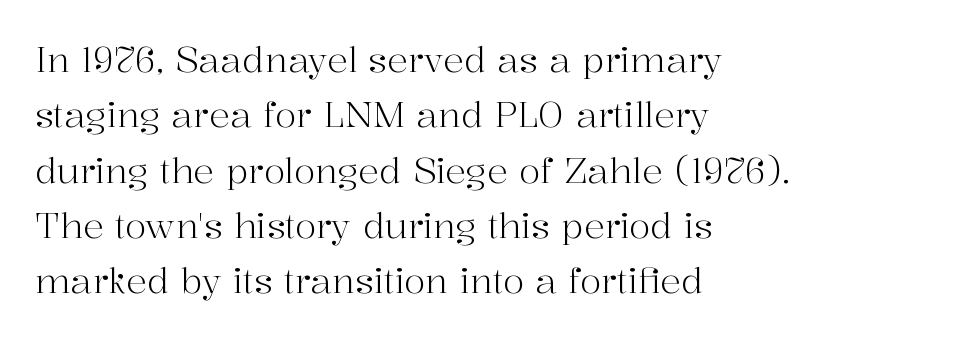
Q: Is the text bold? A: No.
Q: Is the text italic (slanted)? A: No, it is upright.
Q: Is the typeface a serif or a sans-serif typeface? A: Serif.
Q: Is the text underlined? A: No.
Q: How is the paragraph aligned? A: Left-aligned.
Q: Is the spacing between letters normal or unusually wide? A: Normal.
Q: Is the spacing between lines tight, normal or loose? A: Normal.
Q: Width (condensed, normal, or wide)? A: Normal.
Q: Stroke contrast? A: High.
Q: x-height? A: Medium.
Q: Monospaced? A: No.
